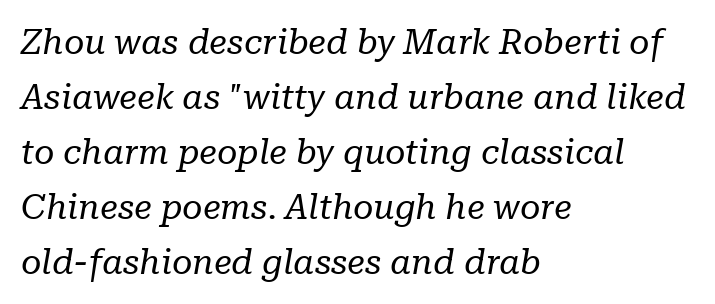
The image shows 35 px regular-weight serif type, italic (leaning right); set left-aligned, normal line spacing (1.57x), normal letter spacing, not underlined; low stroke contrast and a medium x-height.
